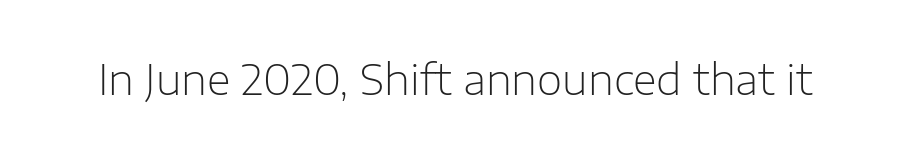
Q: Is the text bold? A: No.
Q: Is the text italic (slanted)? A: No, it is upright.
Q: Is the typeface a serif or a sans-serif typeface? A: Sans-serif.
Q: Is the text underlined? A: No.
Q: Is the spacing between letters normal or unusually wide? A: Normal.
Q: Width (condensed, normal, or wide)? A: Normal.
Q: Stroke contrast? A: Low.
Q: x-height? A: Medium.
Q: Monospaced? A: No.
